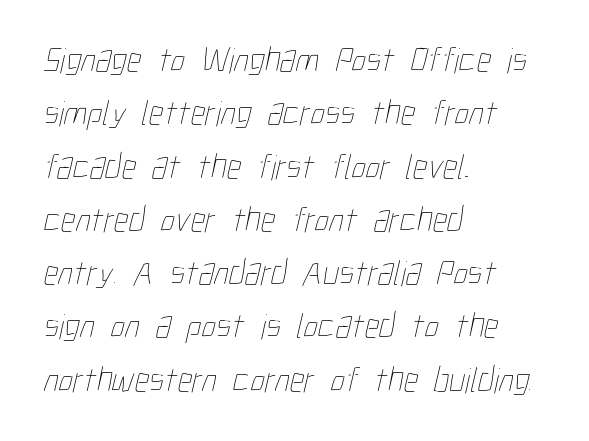
{"bold": "no", "weight": "thin", "width": "condensed", "stroke_contrast": "low", "x_height": "medium", "monospaced": "no", "underline": "no", "align": "left", "line_spacing": "normal", "line_spacing_ratio": 1.48, "letter_spacing": "normal", "letter_spacing_em": 0.0, "glyph_px": 36}
